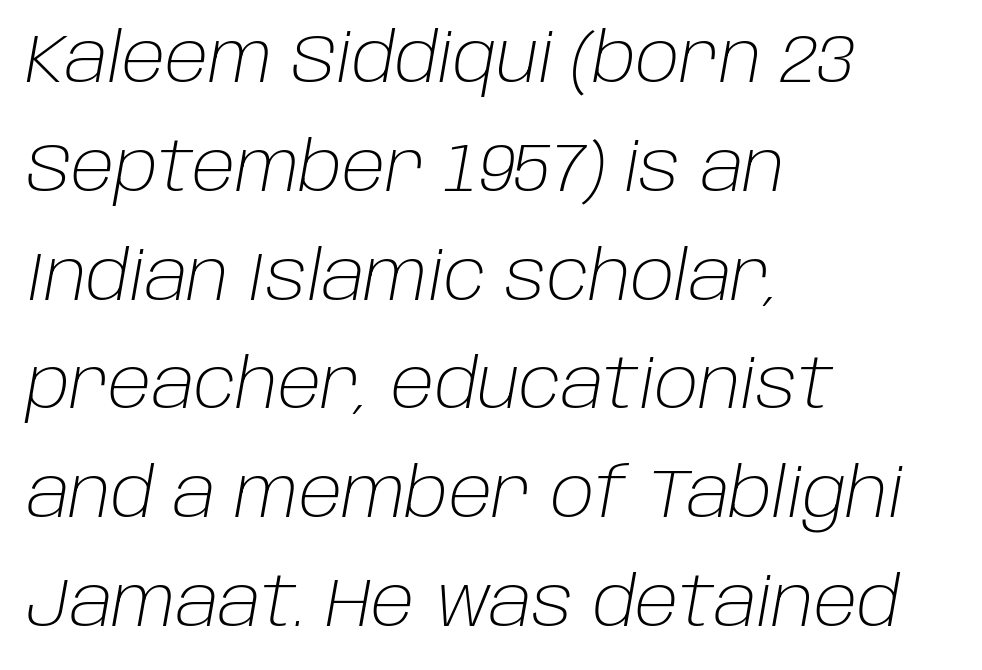
The image shows 68 px light type, italic (leaning right); set left-aligned, normal line spacing (1.6x), normal letter spacing, not underlined; low stroke contrast and a large x-height.
